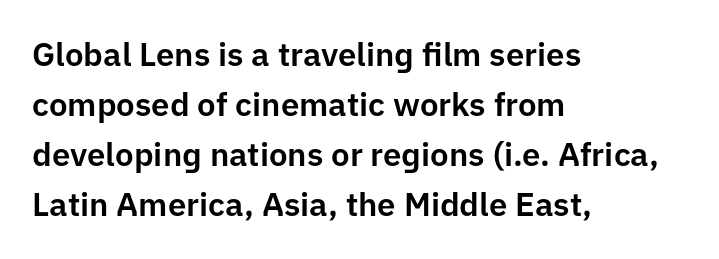
No word sits above an underline. Tall strokes in this sample are plumb rather than angled. Do the characters align in a grid? No, the font is proportional. Serifs: no, the terminals of the letterforms are clean.
